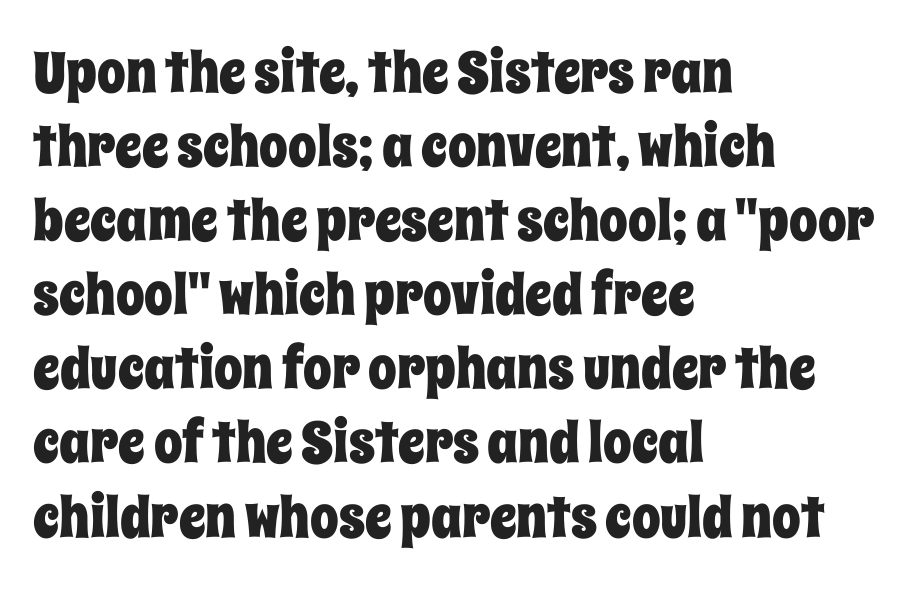
{"italic": "no", "width": "condensed", "stroke_contrast": "low", "x_height": "large", "monospaced": "no", "underline": "no", "align": "left", "line_spacing": "normal", "line_spacing_ratio": 1.3, "letter_spacing": "normal", "letter_spacing_em": 0.0, "glyph_px": 57}
